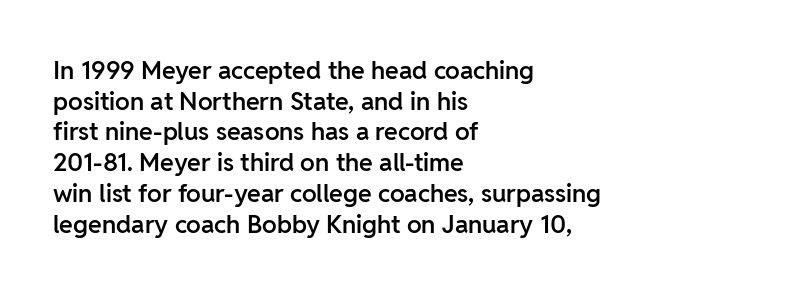
The image shows 25 px text type, upright; set left-aligned, line spacing 1.23x, normal letter spacing, not underlined.
